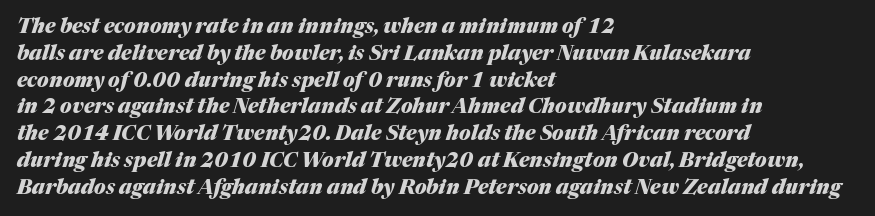
The image shows 20 px bold type, italic (leaning right); set left-aligned, normal line spacing (1.34x), normal letter spacing, not underlined.
